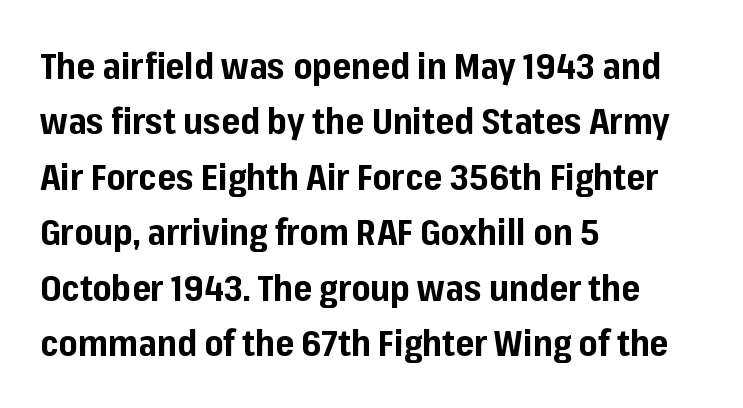
The image shows 36 px bold sans-serif type, upright; set left-aligned, normal line spacing (1.54x), normal letter spacing, not underlined; low stroke contrast and a medium x-height.
